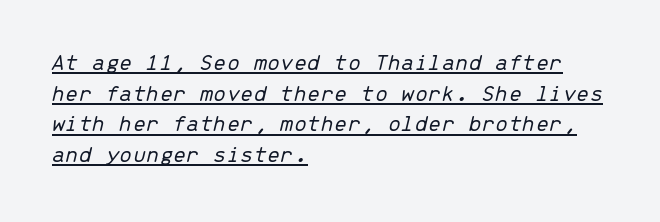
The image shows 24 px text type, italic (leaning right); set left-aligned, normal line spacing (1.28x), normal letter spacing, underlined.
